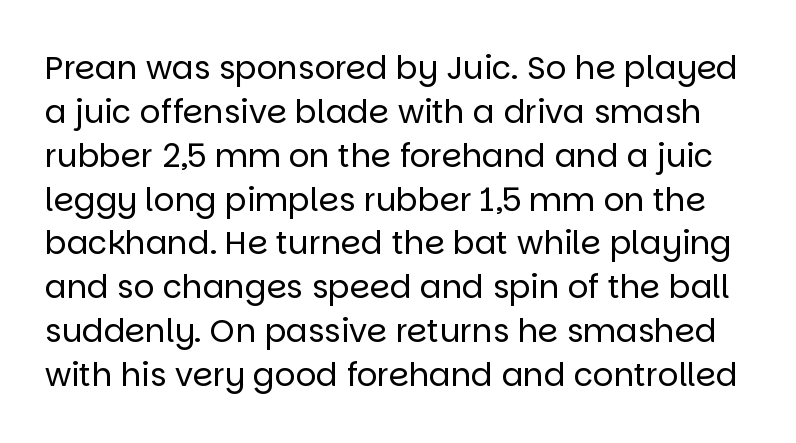
The image shows 32 px regular-weight sans-serif type, upright; set normal line spacing (1.37x), normal letter spacing, not underlined; low stroke contrast and a large x-height.
